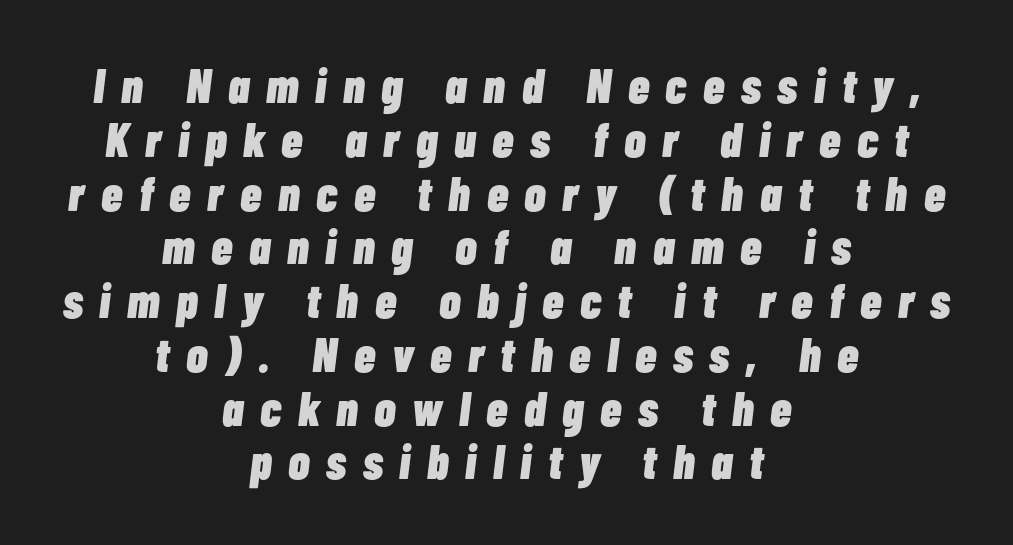
Every row of glyphs is offset so its center matches the block's center. Caption: bold face, heavy strokes. Vertical spacing — tight. Plain, unruled lines of type. The specimen reads as italic at a glance. Letter spacing: wide.
